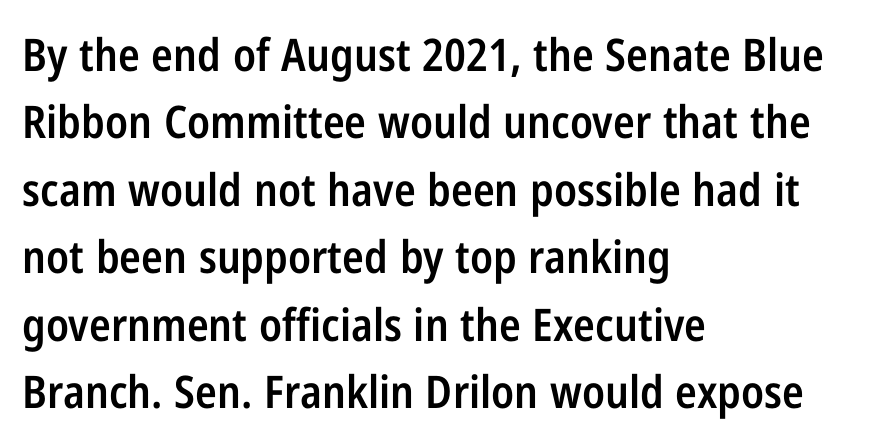
{"serif": "no", "italic": "no", "bold": "semi", "weight": "semibold", "width": "condensed", "stroke_contrast": "low", "x_height": "medium", "monospaced": "no", "underline": "no", "align": "left", "line_spacing": "normal", "line_spacing_ratio": 1.5, "letter_spacing": "normal", "letter_spacing_em": 0.0, "glyph_px": 45}
